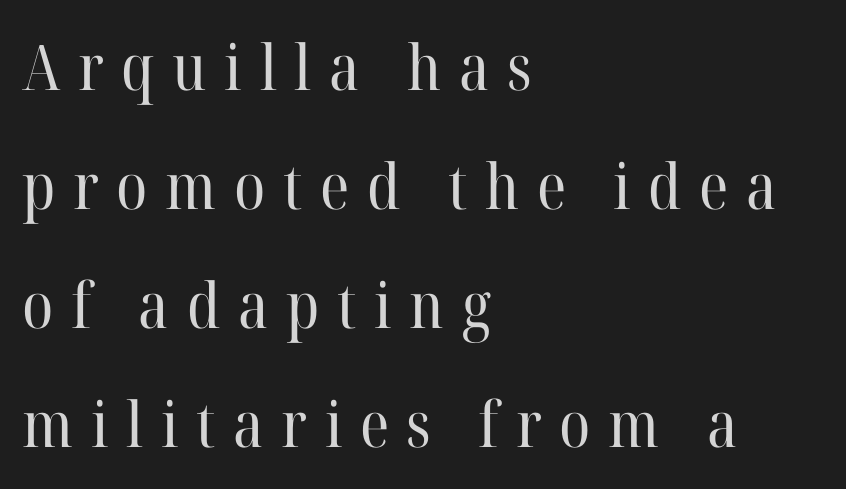
Does the type have serifs? Yes, each stem ends in a small foot. Which margin do the lines hug? The left one — the right edge is uneven. This sample has the flowing, uneven cadence of proportional lettering. Is the type heavy? It reads as light-to-regular instead.
